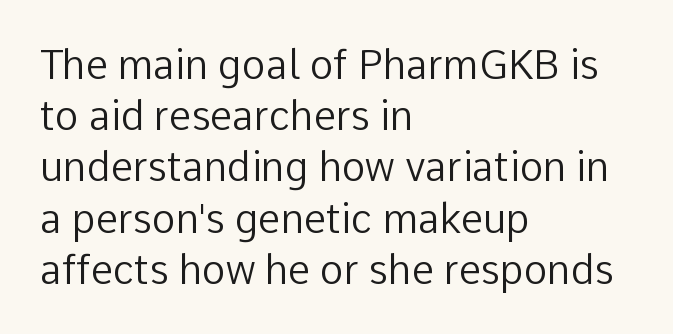
Q: Is the text bold? A: No.
Q: Is the text italic (slanted)? A: No, it is upright.
Q: Is the typeface a serif or a sans-serif typeface? A: Sans-serif.
Q: Is the text underlined? A: No.
Q: How is the paragraph aligned? A: Left-aligned.
Q: Is the spacing between letters normal or unusually wide? A: Normal.
Q: Is the spacing between lines tight, normal or loose? A: Normal.
Q: Width (condensed, normal, or wide)? A: Normal.
Q: Stroke contrast? A: Low.
Q: x-height? A: Medium.
Q: Monospaced? A: No.
